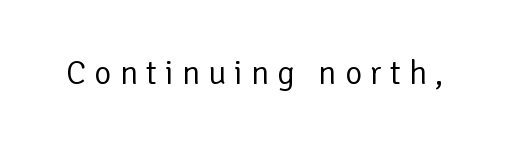
Q: Is the text bold? A: No.
Q: Is the text italic (slanted)? A: No, it is upright.
Q: Is the typeface a serif or a sans-serif typeface? A: Sans-serif.
Q: Is the text underlined? A: No.
Q: Is the spacing between letters normal or unusually wide? A: Unusually wide.
Q: Width (condensed, normal, or wide)? A: Normal.
Q: Stroke contrast? A: Low.
Q: x-height? A: Medium.
Q: Monospaced? A: No.
